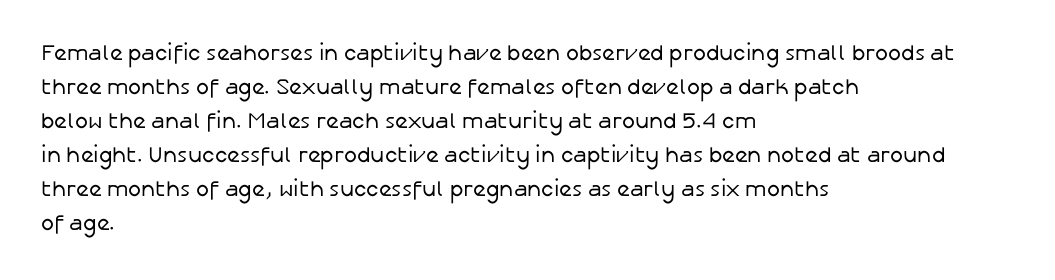
{"italic": "no", "bold": "no", "underline": "no", "align": "left", "line_spacing": "normal", "line_spacing_ratio": 1.55, "letter_spacing": "normal", "letter_spacing_em": 0.0, "glyph_px": 22}
